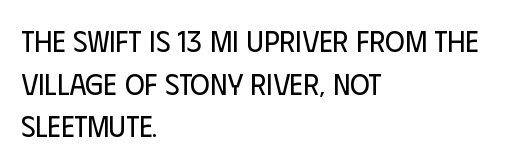
The image shows 30 px regular-weight, condensed sans-serif type, upright; set left-aligned, normal line spacing (1.42x), normal letter spacing, not underlined; low stroke contrast and a large x-height.
